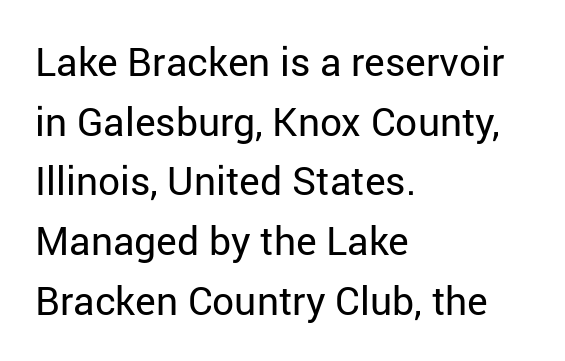
The image shows 39 px regular-weight sans-serif type, upright; set left-aligned, normal line spacing (1.53x), normal letter spacing, not underlined; low stroke contrast and a medium x-height.
